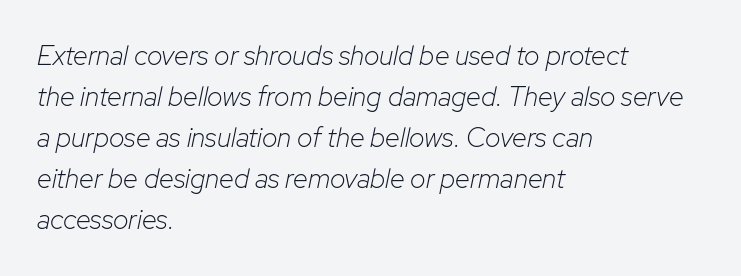
Leading matches the norm, producing a regular column. Compared with typical body copy, the letter spacing here is the same. When letters slant like this, we call the style italic. Honestly, there is no underline to notice here at all. The face looks like a standard text weight, possibly lighter. The paragraph has a hard left edge and a soft right edge.
